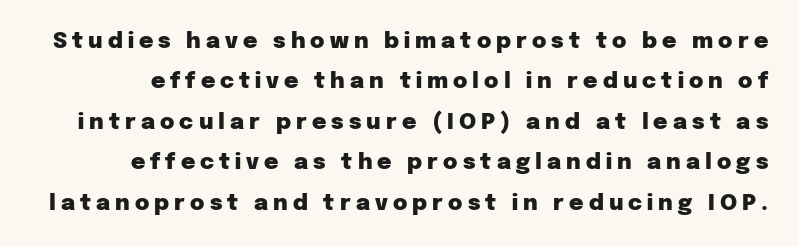
The letters stand straight up with perfectly vertical stems. Glance below the letters and you will spot only blank space. The tracking jumps out immediately: characters are airy and widely separated. Plenty of ink on the page — the face is bold.
